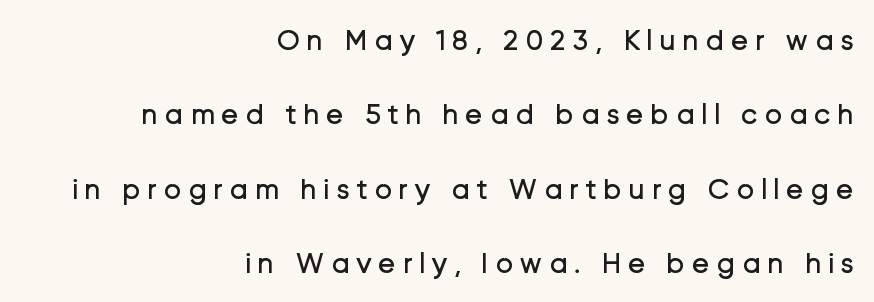
Q: Is the text bold? A: No.
Q: Is the text italic (slanted)? A: No, it is upright.
Q: Is the typeface a serif or a sans-serif typeface? A: Sans-serif.
Q: Is the text underlined? A: No.
Q: How is the paragraph aligned? A: Right-aligned.
Q: Is the spacing between letters normal or unusually wide? A: Unusually wide.
Q: Is the spacing between lines tight, normal or loose? A: Loose.
Q: Width (condensed, normal, or wide)? A: Normal.
Q: Stroke contrast? A: Low.
Q: x-height? A: Medium.
Q: Monospaced? A: No.
